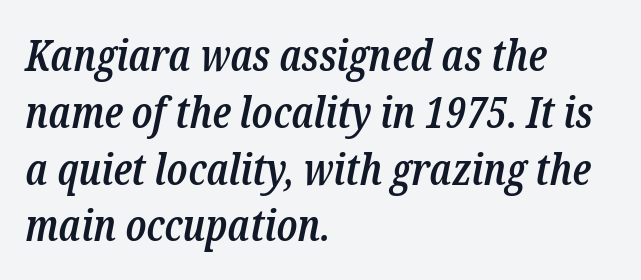
{"serif": "yes", "italic": "yes", "lean": "right", "slant_degrees": 12, "bold": "semi", "weight": "semibold", "width": "condensed", "stroke_contrast": "low", "x_height": "medium", "monospaced": "no", "underline": "no", "align": "left", "line_spacing": "normal", "line_spacing_ratio": 1.32, "letter_spacing": "normal", "letter_spacing_em": 0.0, "glyph_px": 43}
